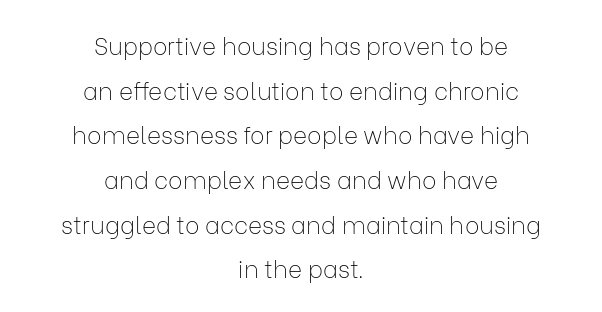
The image shows 24 px text type, upright; set centered, line spacing 1.86x, normal letter spacing, not underlined.
